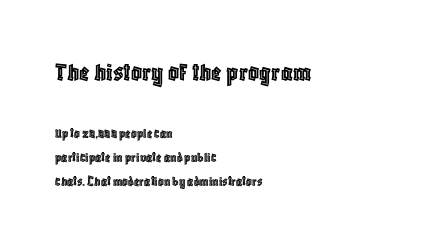
Q: Is the text italic (slanted)? A: No, it is upright.
Q: Is the text underlined? A: No.
Q: How is the paragraph aligned? A: Left-aligned.
Q: Is the spacing between letters normal or unusually wide? A: Normal.
Q: Which block of text is set in a larger size, the first (top) or the second (bottom)? A: The first (top) one.
